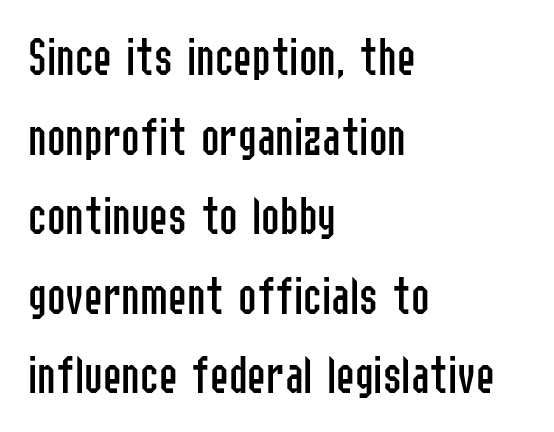
{"serif": "no", "italic": "no", "bold": "no", "weight": "regular", "width": "condensed", "stroke_contrast": "low", "x_height": "medium", "monospaced": "no", "underline": "no", "align": "left", "line_spacing": "normal", "line_spacing_ratio": 1.42, "letter_spacing": "normal", "letter_spacing_em": 0.0, "glyph_px": 56}
